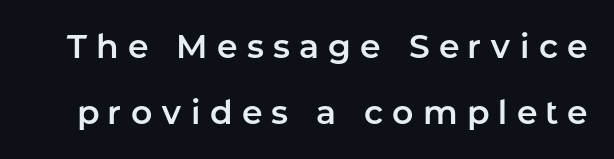
The image shows 33 px sans-serif type, upright; set loose line spacing (1.99x), unusually wide letter spacing (+0.28 em), not underlined; low stroke contrast and a medium x-height.
